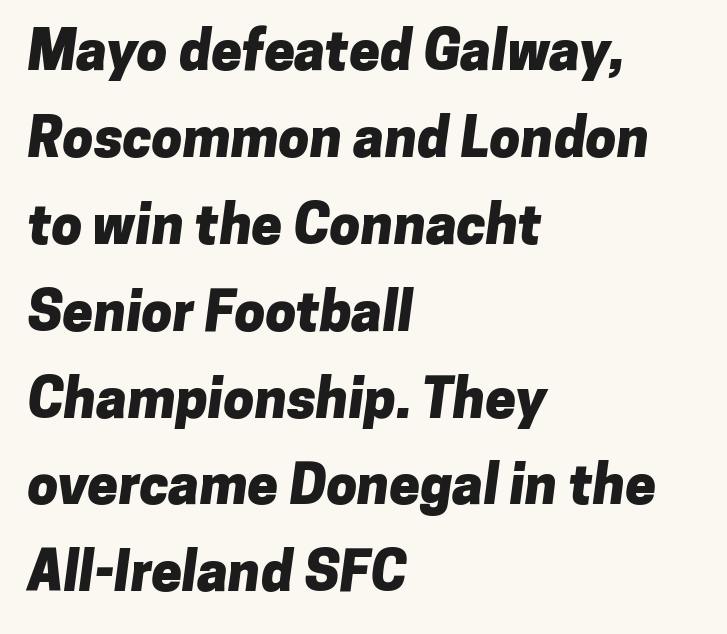
The image shows 55 px heavy sans-serif type; set left-aligned, normal line spacing (1.58x), normal letter spacing, not underlined; low stroke contrast and a medium x-height.
